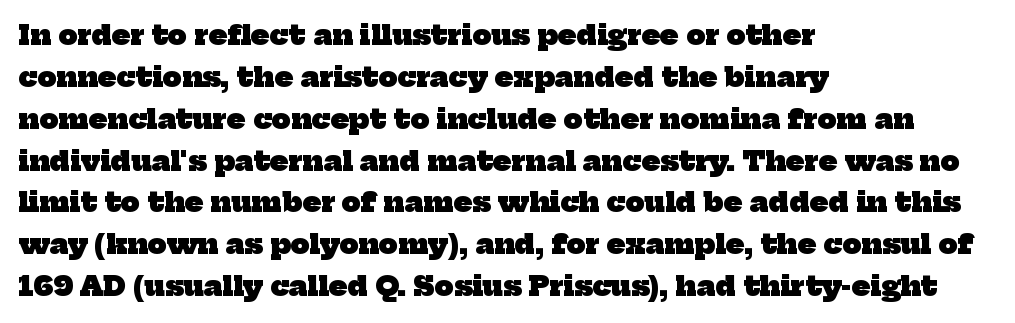
{"bold": "yes", "underline": "no", "align": "left", "line_spacing": "normal", "line_spacing_ratio": 1.55, "letter_spacing": "normal", "letter_spacing_em": 0.0, "glyph_px": 27}
